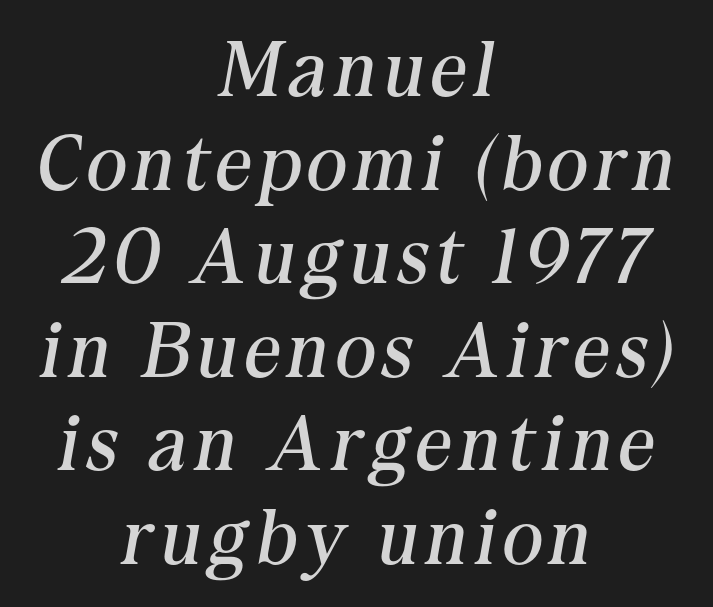
Q: Is the text bold? A: No.
Q: Is the text italic (slanted)? A: Yes, it leans right by about 10 degrees.
Q: Is the typeface a serif or a sans-serif typeface? A: Serif.
Q: Is the text underlined? A: No.
Q: How is the paragraph aligned? A: Centered.
Q: Width (condensed, normal, or wide)? A: Normal.
Q: Stroke contrast? A: Medium.
Q: x-height? A: Medium.
Q: Monospaced? A: No.
